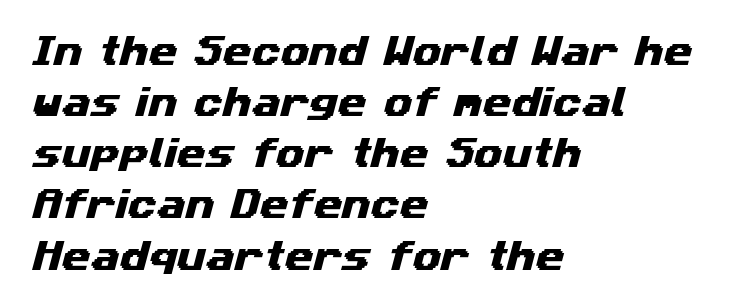
The image shows 33 px wide sans-serif type; set left-aligned, normal line spacing (1.55x), normal letter spacing, not underlined; medium stroke contrast and a medium x-height.
